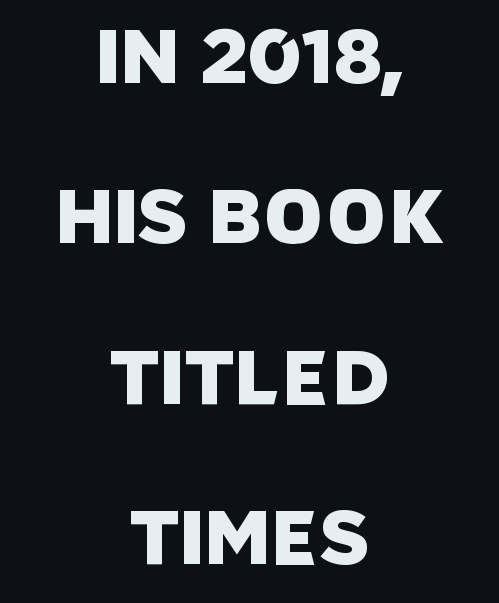
{"serif": "no", "width": "normal", "stroke_contrast": "low", "x_height": "large", "monospaced": "no", "underline": "no", "align": "center", "line_spacing": "loose", "line_spacing_ratio": 2.11, "letter_spacing": "normal", "letter_spacing_em": 0.0, "glyph_px": 76}
